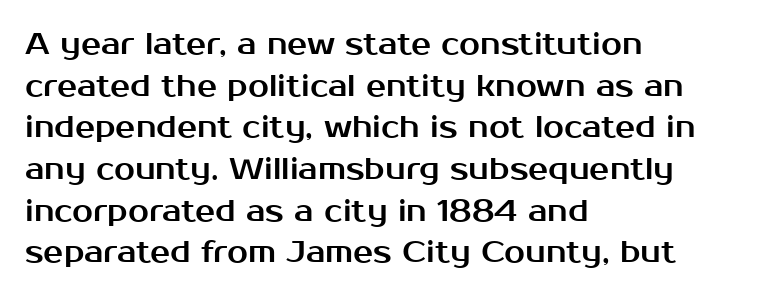
{"serif": "no", "italic": "no", "width": "normal", "stroke_contrast": "medium", "x_height": "medium", "monospaced": "no", "underline": "no", "align": "left", "line_spacing": "normal", "line_spacing_ratio": 1.39, "letter_spacing": "normal", "letter_spacing_em": 0.0, "glyph_px": 30}
